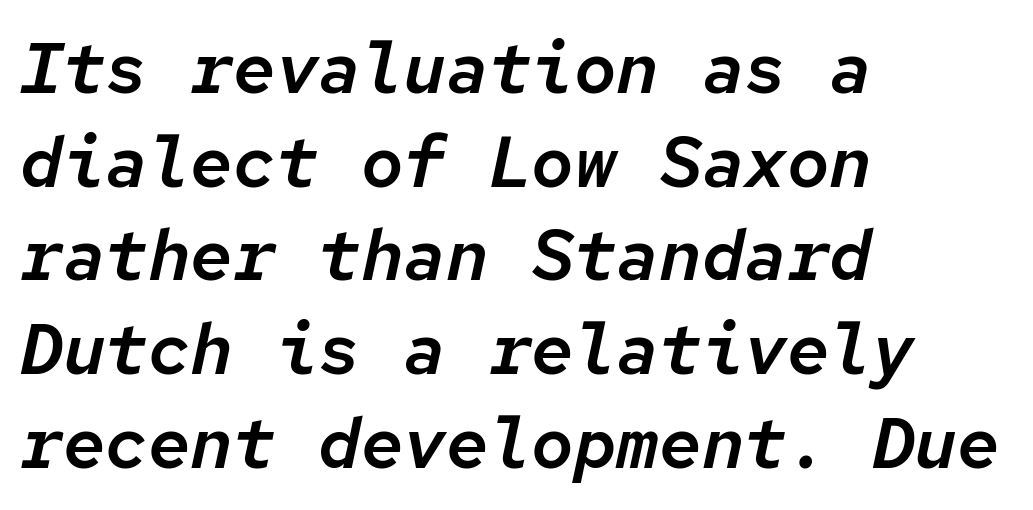
The gaps between neighbouring characters are ordinary and unremarkable. Is this a fixed-width face? Yes — each glyph sits in an identical cell. Whoever set this chose a conventional vertical rhythm. The area under the type is left untouched. The axis of the letterforms is tilted away from vertical. The text block is weighted toward the left margin, trailing off unevenly rightward.
